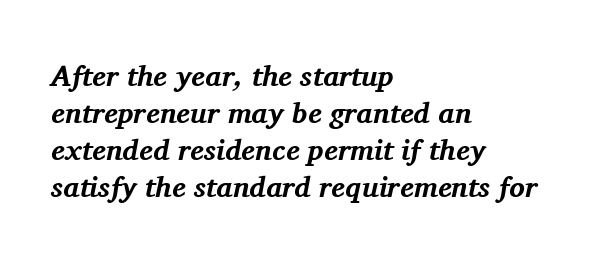
Q: Is the text bold? A: Yes.
Q: Is the text italic (slanted)? A: Yes, it leans right by about 11 degrees.
Q: Is the typeface a serif or a sans-serif typeface? A: Serif.
Q: Is the text underlined? A: No.
Q: How is the paragraph aligned? A: Left-aligned.
Q: Is the spacing between letters normal or unusually wide? A: Normal.
Q: Is the spacing between lines tight, normal or loose? A: Normal.
Q: Width (condensed, normal, or wide)? A: Normal.
Q: Stroke contrast? A: Medium.
Q: x-height? A: Medium.
Q: Monospaced? A: No.
